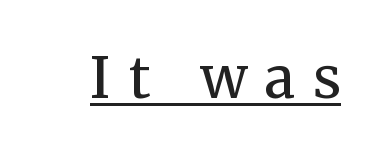
{"serif": "yes", "italic": "no", "bold": "no", "weight": "regular", "width": "normal", "stroke_contrast": "medium", "x_height": "medium", "monospaced": "no", "underline": "yes", "letter_spacing": "wide", "letter_spacing_em": 0.32, "glyph_px": 56}
